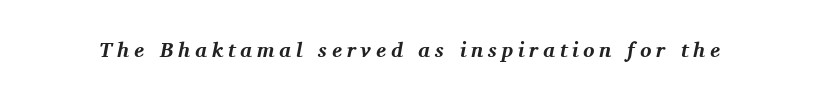
Q: Is the text bold? A: Yes.
Q: Is the text italic (slanted)? A: Yes, it leans right by about 11 degrees.
Q: Is the text underlined? A: No.
Q: Is the spacing between letters normal or unusually wide? A: Unusually wide.
